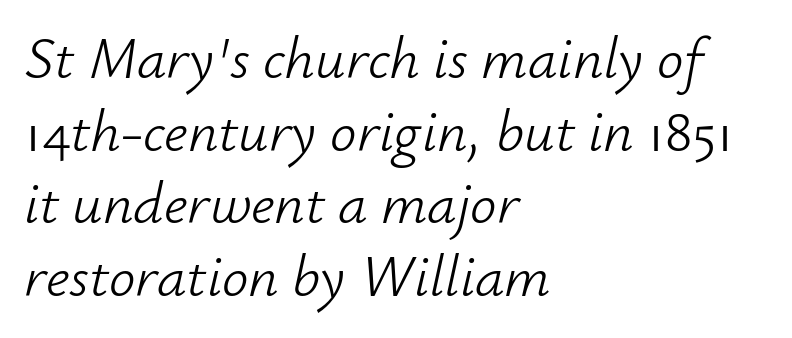
{"italic": "yes", "lean": "right", "slant_degrees": 12, "bold": "no", "weight": "light", "width": "normal", "stroke_contrast": "low", "x_height": "small", "monospaced": "no", "underline": "no", "align": "left", "line_spacing_ratio": 1.23, "letter_spacing": "normal", "letter_spacing_em": 0.0, "glyph_px": 59}
